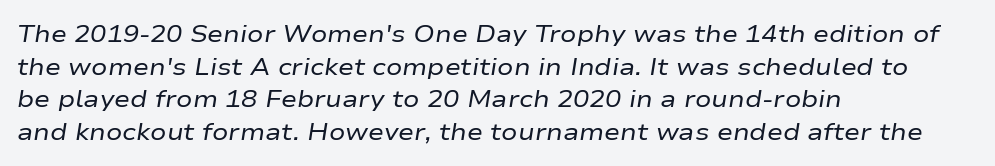
No word sits above an underline. Is the stroke heavy? The answer is a plain regular-or-lighter. This rendering leaves character spacing at its baseline value. The font's italic variant was chosen for this text. The lines are quadded left. Interline gaps are of average width in this sample.
